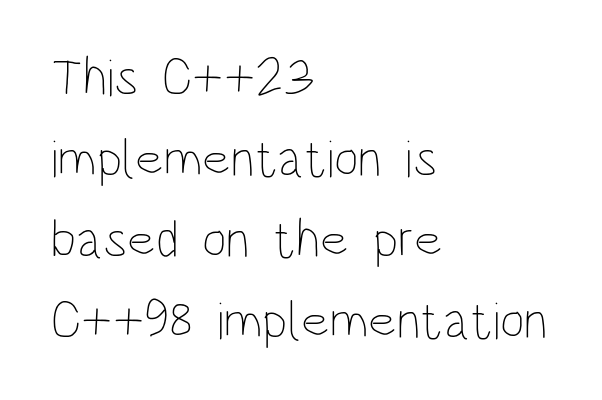
No extra ink here — the face is not bold. Horizontal bands of white between lines are of average thickness. Glyph-to-glyph distance matches everyday printed text. The passage shown is not underscored anywhere. Do the characters align in a grid? No, the font is proportional.
